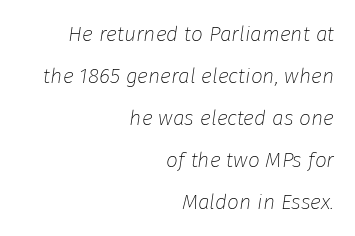
Q: Is the text bold? A: No.
Q: Is the text italic (slanted)? A: Yes, it leans right by about 8 degrees.
Q: Is the text underlined? A: No.
Q: How is the paragraph aligned? A: Right-aligned.
Q: Is the spacing between letters normal or unusually wide? A: Normal.
Q: Is the spacing between lines tight, normal or loose? A: Loose.
